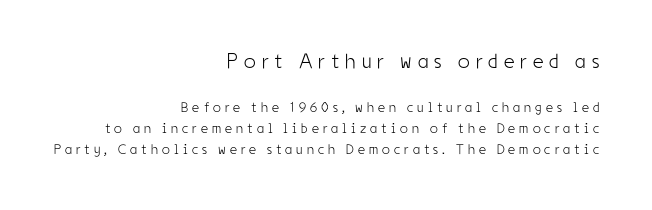
Compared with a flush-left layout, this one pins lines to the opposite, right side. This rendering widens character spacing well past its baseline value. Honestly, the row spacing looks completely unremarkable. Is the stroke heavy? The answer is a plain regular-or-lighter. Note: larger setting up top, smaller setting below.
